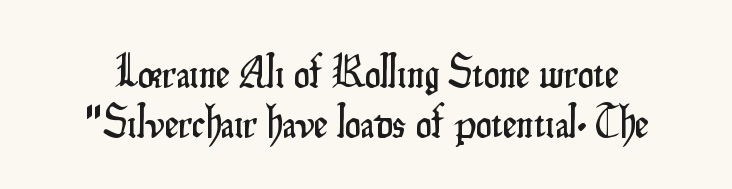
The rendering uses natural spacing where letterforms have individual widths. Beneath every word, the page is bare. The line-height multiplier appears low, near solid setting. Are there feet on the stems? There aren't — it's a sans.
